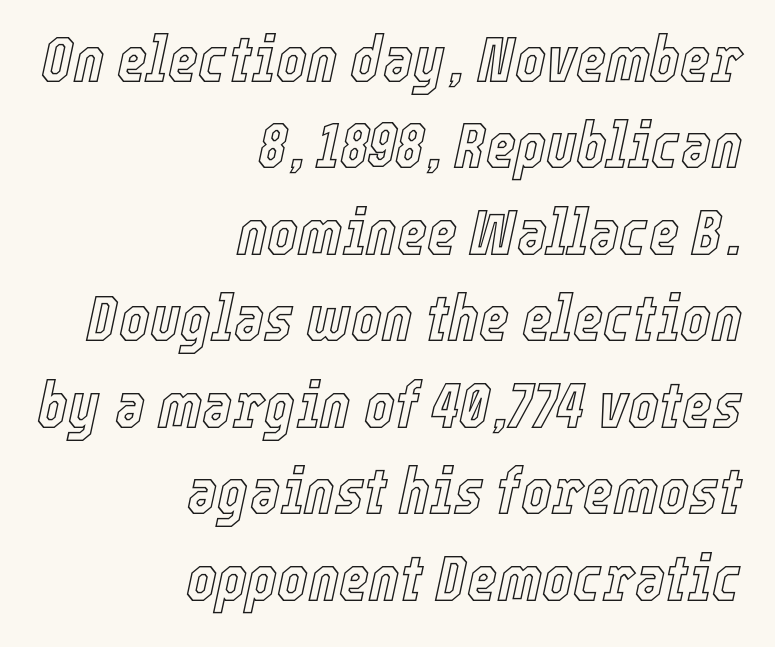
The image shows 65 px condensed type, italic (leaning right); set right-aligned, normal line spacing (1.33x), normal letter spacing, not underlined; a medium x-height.
